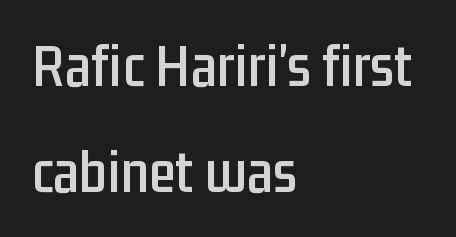
{"serif": "no", "italic": "no", "width": "condensed", "stroke_contrast": "low", "x_height": "medium", "monospaced": "no", "underline": "no", "align": "left", "line_spacing_ratio": 1.73, "letter_spacing": "normal", "letter_spacing_em": 0.0, "glyph_px": 61}
